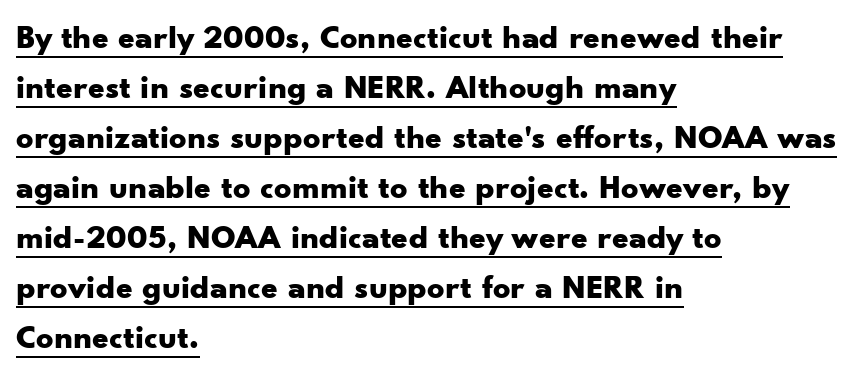
The image shows 34 px bold, wide sans-serif type, upright; set left-aligned, normal line spacing (1.47x), normal letter spacing, underlined; low stroke contrast and a small x-height.
